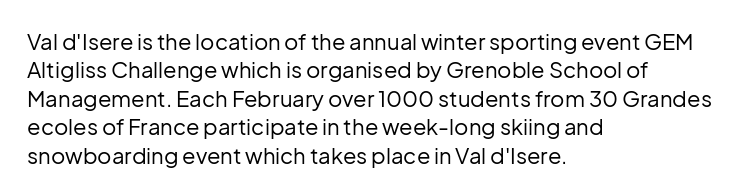
Q: Is the text bold? A: No.
Q: Is the text italic (slanted)? A: No, it is upright.
Q: Is the text underlined? A: No.
Q: How is the paragraph aligned? A: Left-aligned.
Q: Is the spacing between letters normal or unusually wide? A: Normal.
Q: Is the spacing between lines tight, normal or loose? A: Normal.
